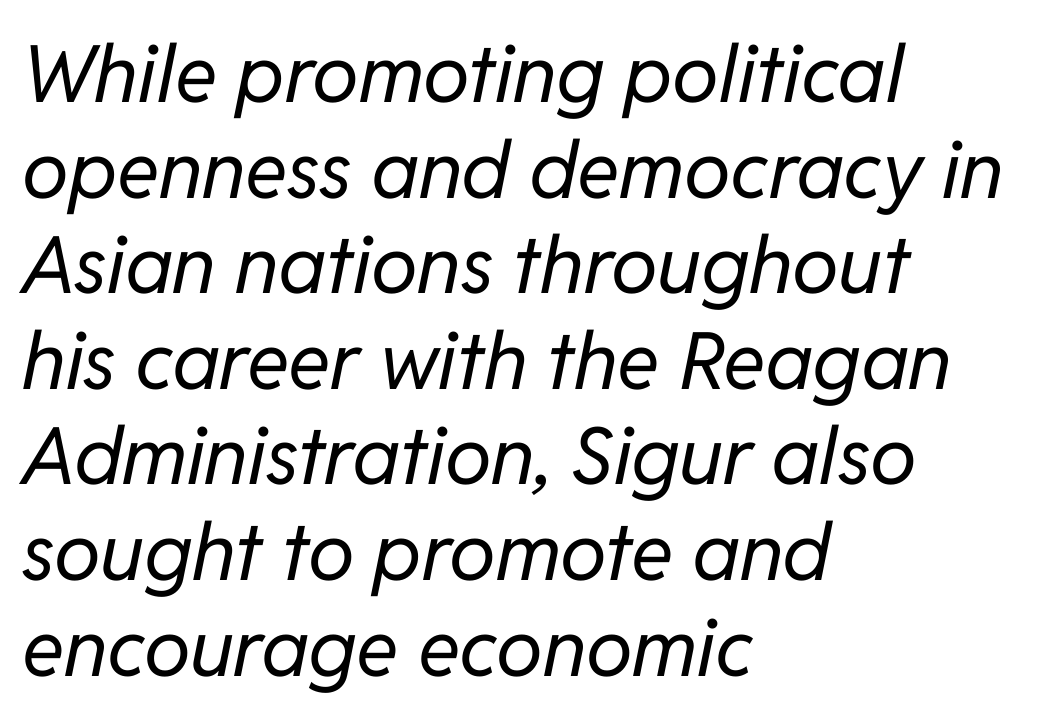
The image shows 79 px regular-weight type, italic (leaning right); set left-aligned, line spacing 1.21x, normal letter spacing, not underlined; low stroke contrast and a medium x-height.
